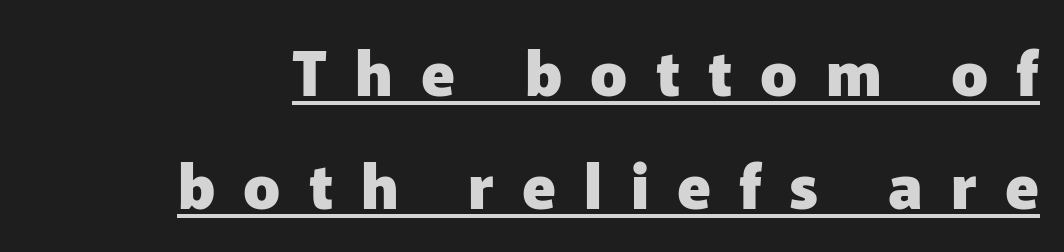
{"serif": "no", "italic": "no", "bold": "yes", "weight": "heavy", "width": "normal", "stroke_contrast": "low", "x_height": "medium", "monospaced": "no", "underline": "yes", "align": "right", "line_spacing_ratio": 1.85, "letter_spacing": "wide", "letter_spacing_em": 0.46, "glyph_px": 61}
